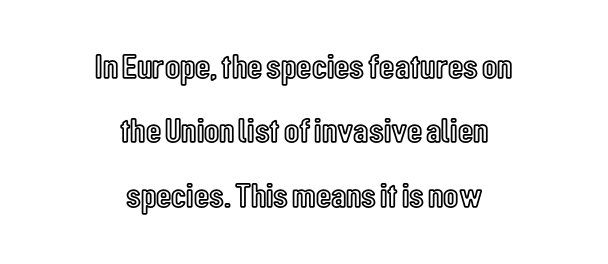
The image shows 35 px condensed type, upright; set centered, line spacing 1.84x, normal letter spacing, not underlined; a medium x-height.
